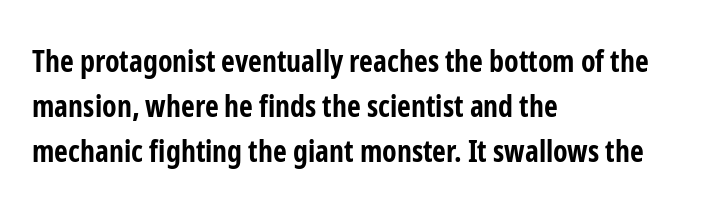
{"serif": "no", "italic": "no", "bold": "yes", "weight": "bold", "width": "condensed", "stroke_contrast": "low", "x_height": "medium", "monospaced": "no", "underline": "no", "align": "left", "line_spacing": "normal", "line_spacing_ratio": 1.5, "letter_spacing": "normal", "letter_spacing_em": 0.0, "glyph_px": 30}
